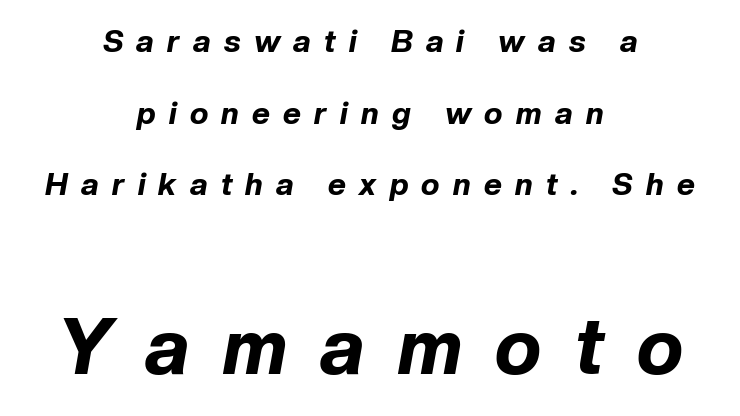
These two chunks differ in scale, with the bottom chunk taking the larger measure. Honestly, there is no underline to notice here at all. You could fit nearly another row in the gap between these rows. Alignment: centered. The type is letterspaced generously, with wide tracking.
